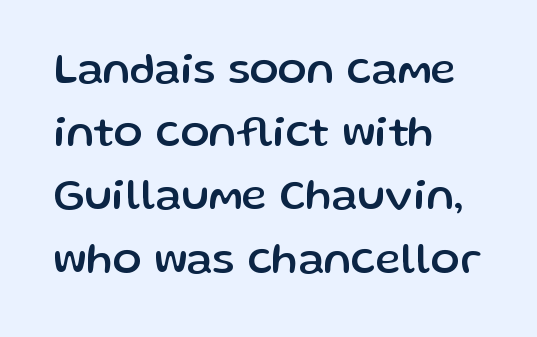
Character widths vary here, with narrow letters taking less room than wide ones. Just letters on the line, the space beneath them empty. Teacher's note: observe the even left margin — that is flush-left alignment. Type style note: lacks serifs. How would I describe the line gaps? Plain and ordinary.
